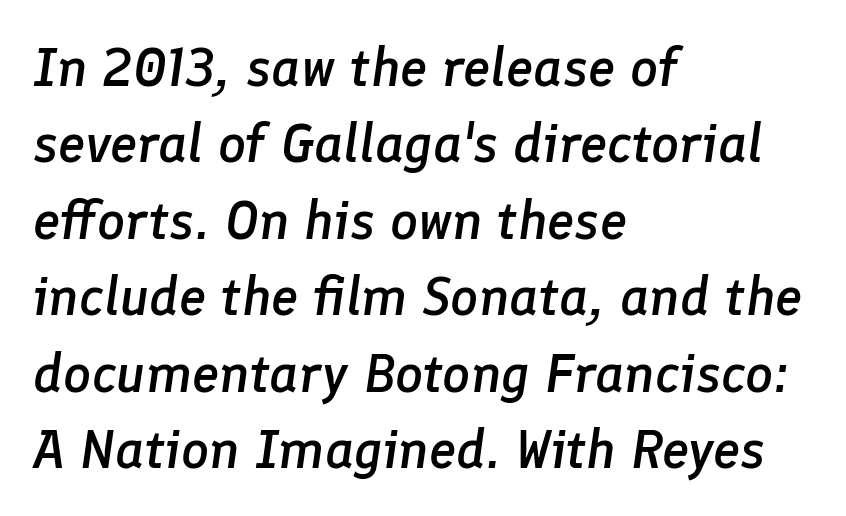
The image shows 55 px semibold type, italic (leaning right); set left-aligned, normal line spacing (1.39x), normal letter spacing, not underlined; low stroke contrast and a medium x-height.
